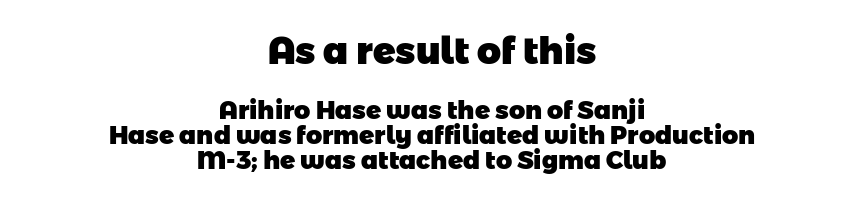
{"serif": "no", "bold": "yes", "weight": "heavy", "width": "normal", "stroke_contrast": "low", "x_height": "medium", "monospaced": "no", "underline": "no", "align": "center", "line_spacing": "tight", "line_spacing_ratio": 0.99, "letter_spacing": "normal", "letter_spacing_em": 0.0, "larger_block": "first", "size_ratio": 1.48, "glyph_px": 37}
